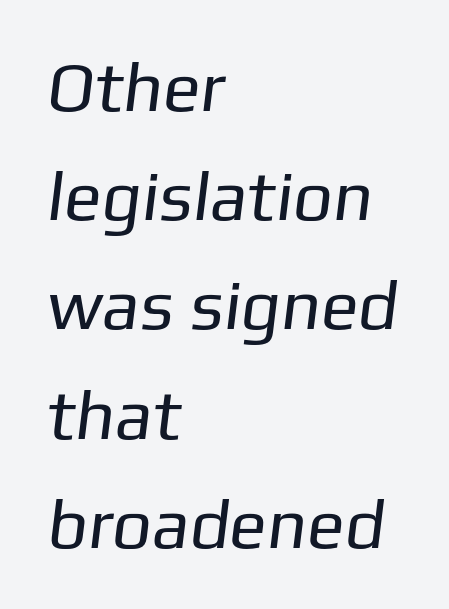
Vertical spacing — default. The foot of each line stays bare and open. No extra tracking has been applied to these lines. This sample uses a sans-serif face. Spacing verdict: proportional, widths tailored to each character.
